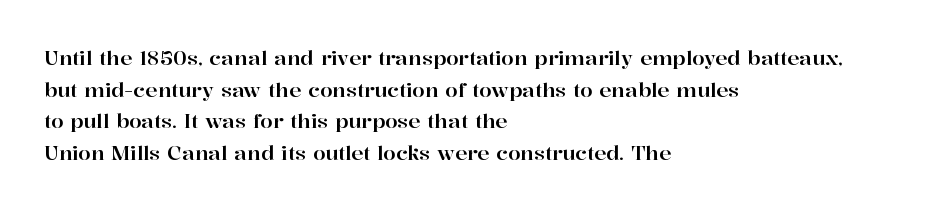
{"italic": "no", "underline": "no", "align": "left", "line_spacing": "normal", "line_spacing_ratio": 1.58, "letter_spacing": "normal", "letter_spacing_em": 0.0, "glyph_px": 20}
